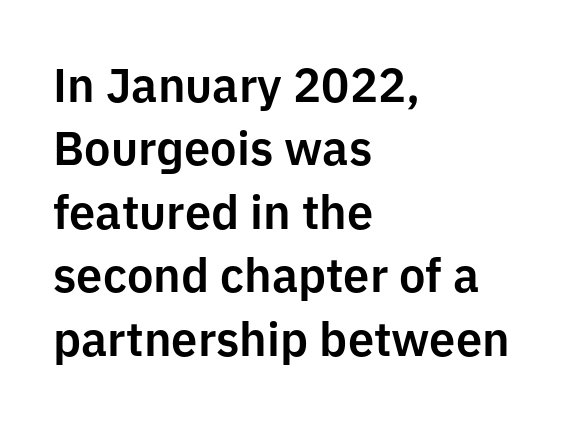
{"serif": "no", "italic": "no", "width": "normal", "stroke_contrast": "low", "x_height": "medium", "monospaced": "no", "underline": "no", "align": "left", "line_spacing": "normal", "line_spacing_ratio": 1.35, "letter_spacing": "normal", "letter_spacing_em": 0.0, "glyph_px": 47}
